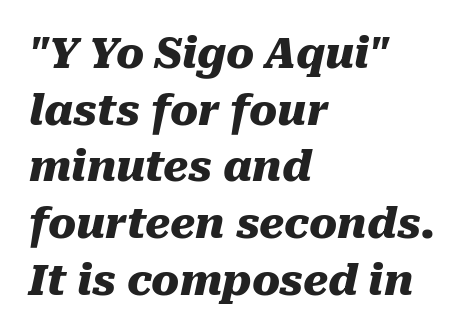
The image shows 42 px heavy type, italic (leaning right); set left-aligned, normal line spacing (1.35x), normal letter spacing, not underlined; medium stroke contrast and a medium x-height.
